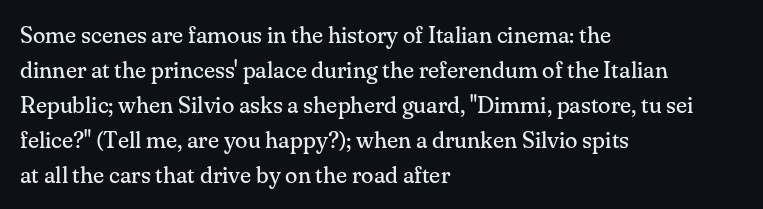
{"italic": "no", "bold": "no", "underline": "no", "align": "left", "line_spacing": "normal", "line_spacing_ratio": 1.52, "letter_spacing": "normal", "letter_spacing_em": 0.0, "glyph_px": 23}
